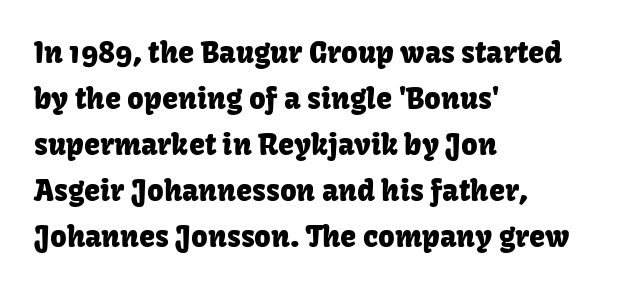
Note the varied advance widths — an 'i' is clearly narrower than an 'm'. Teacher's note: observe the even left margin — that is flush-left alignment. Students, note that the glyphs here touch the page at normal intervals. The line-height multiplier appears to be the usual default.
